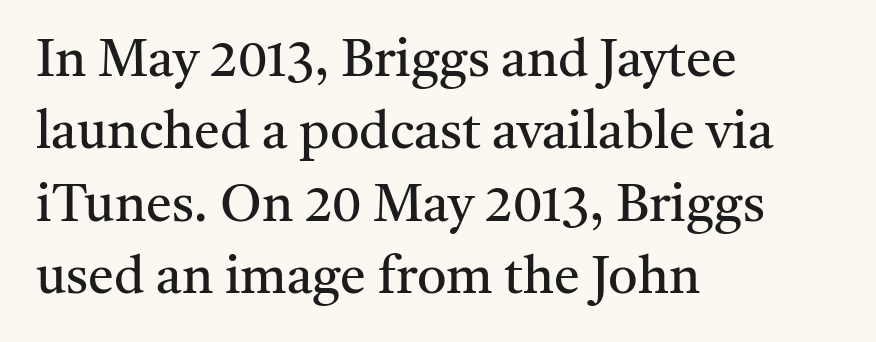
{"serif": "yes", "italic": "no", "bold": "no", "weight": "regular", "width": "normal", "stroke_contrast": "medium", "x_height": "medium", "monospaced": "no", "underline": "no", "align": "left", "line_spacing": "normal", "line_spacing_ratio": 1.39, "letter_spacing": "normal", "letter_spacing_em": 0.0, "glyph_px": 52}
